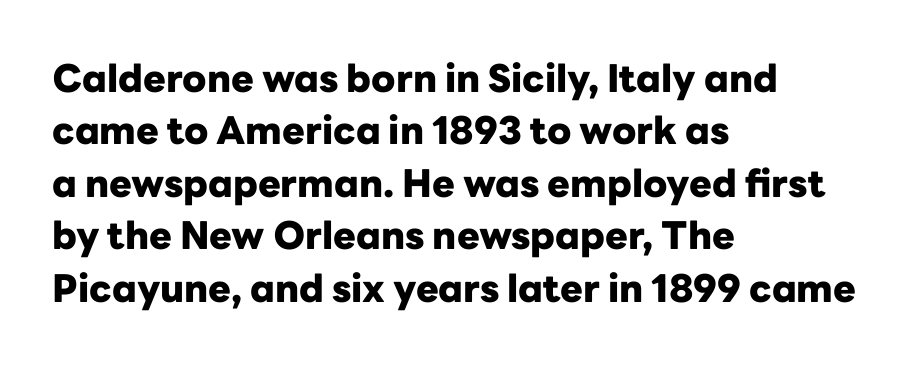
{"serif": "no", "italic": "no", "bold": "yes", "weight": "heavy", "width": "normal", "stroke_contrast": "low", "x_height": "medium", "monospaced": "no", "underline": "no", "align": "left", "line_spacing": "normal", "line_spacing_ratio": 1.38, "letter_spacing": "normal", "letter_spacing_em": 0.0, "glyph_px": 38}
